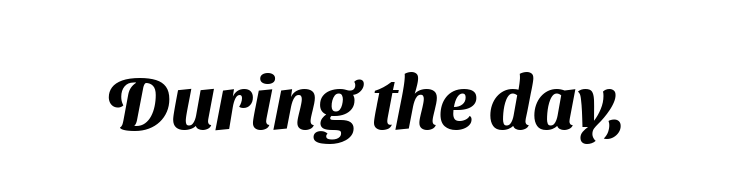
{"serif": "no", "bold": "yes", "weight": "heavy", "width": "normal", "stroke_contrast": "medium", "x_height": "medium", "monospaced": "no", "underline": "no", "letter_spacing": "normal", "letter_spacing_em": 0.0, "glyph_px": 75}
